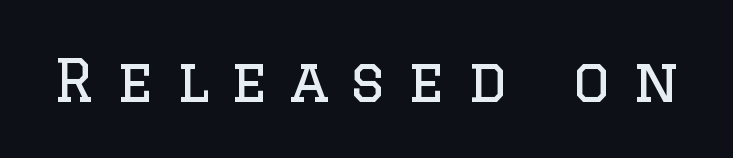
{"serif": "yes", "italic": "no", "bold": "no", "weight": "regular", "width": "normal", "stroke_contrast": "low", "x_height": "large", "monospaced": "no", "underline": "no", "letter_spacing": "wide", "letter_spacing_em": 0.37, "glyph_px": 59}
